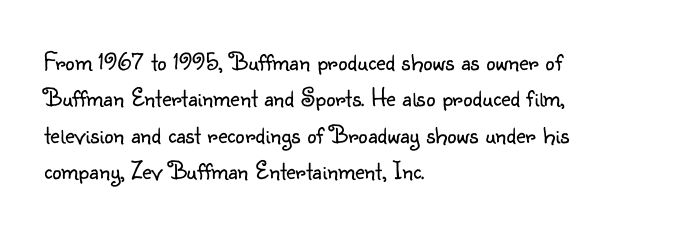
Short and long lines alike share a common starting point at left. The typeface has the unassuming heft of standard copy or less. Is the letter spacing exaggerated? No — it looks like the ordinary default. Has an underline been added? It has not. Posture: vertical.
